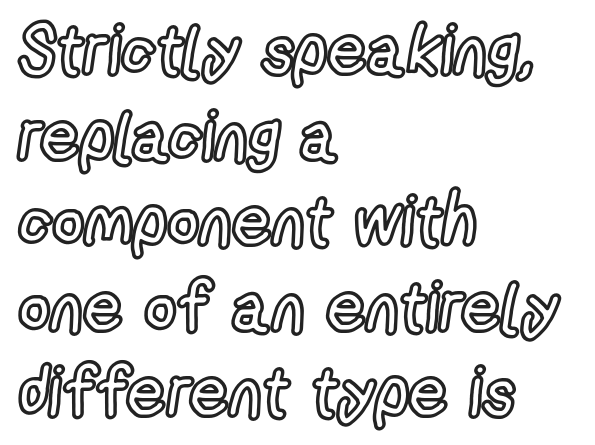
Q: Is the text italic (slanted)? A: Yes.
Q: Is the text underlined? A: No.
Q: How is the paragraph aligned? A: Left-aligned.
Q: Is the spacing between letters normal or unusually wide? A: Normal.
Q: Width (condensed, normal, or wide)? A: Condensed.
Q: x-height? A: Medium.
Q: Monospaced? A: No.
